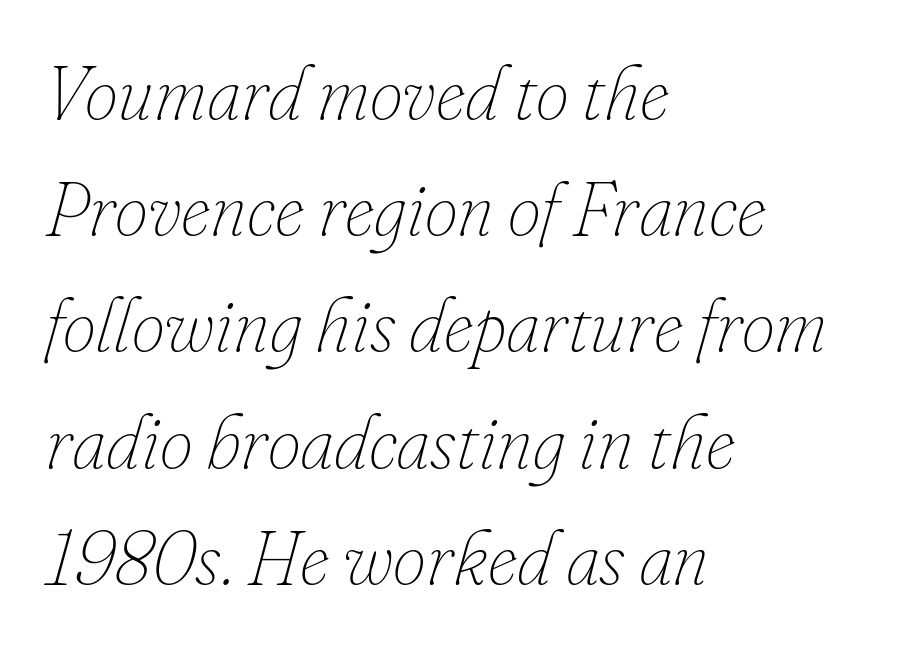
The image shows 75 px thin type, italic (leaning right); set left-aligned, normal line spacing (1.55x), normal letter spacing, not underlined; low stroke contrast and a small x-height.
